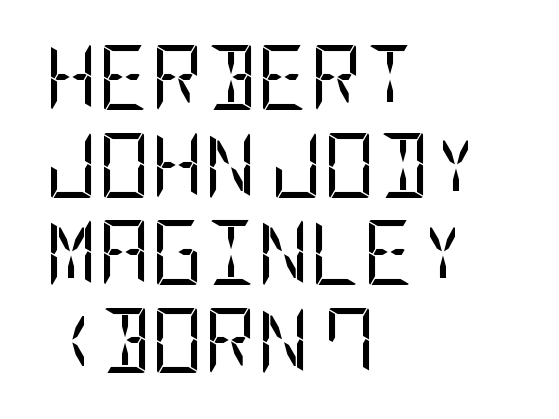
Q: Is the text bold? A: No.
Q: Is the text italic (slanted)? A: No, it is upright.
Q: Is the typeface a serif or a sans-serif typeface? A: Sans-serif.
Q: Is the text underlined? A: No.
Q: How is the paragraph aligned? A: Left-aligned.
Q: Is the spacing between letters normal or unusually wide? A: Normal.
Q: Is the spacing between lines tight, normal or loose? A: Normal.
Q: Width (condensed, normal, or wide)? A: Condensed.
Q: Stroke contrast? A: Low.
Q: x-height? A: Large.
